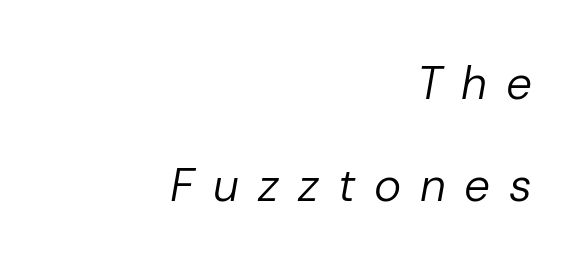
Q: Is the text bold? A: No.
Q: Is the text italic (slanted)? A: Yes, it leans right by about 10 degrees.
Q: Is the text underlined? A: No.
Q: How is the paragraph aligned? A: Right-aligned.
Q: Is the spacing between letters normal or unusually wide? A: Unusually wide.
Q: Is the spacing between lines tight, normal or loose? A: Loose.
Q: Width (condensed, normal, or wide)? A: Normal.
Q: Stroke contrast? A: Low.
Q: x-height? A: Medium.
Q: Monospaced? A: No.
